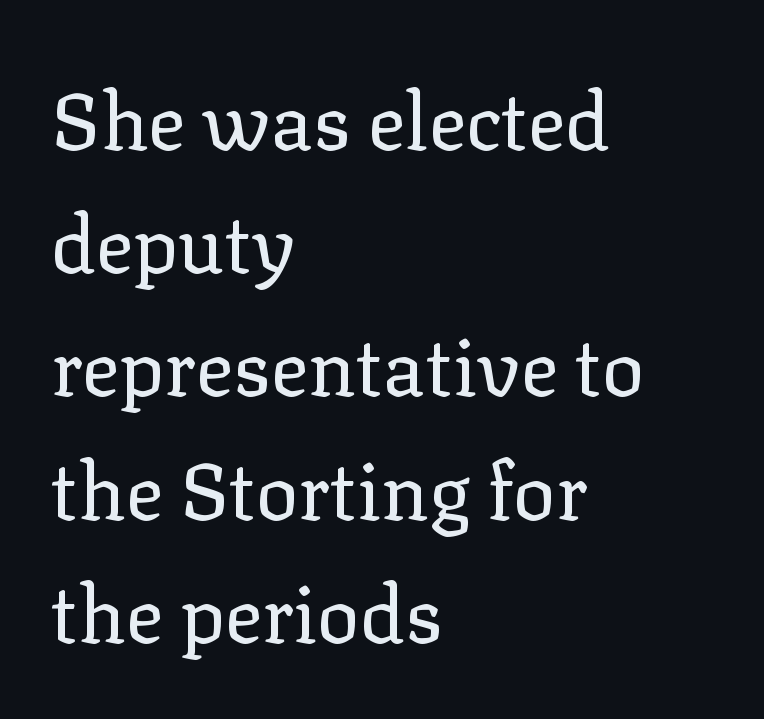
Underline: absent. Visually the block forms a straight wall on the left and a jagged coastline on the right. Examine the stroke ends and you'll spot serifs. Rendered with straight, roman letterforms. Is the letter spacing exaggerated? No — it looks like the ordinary default. On a weight scale, this lands at 450 or below.
